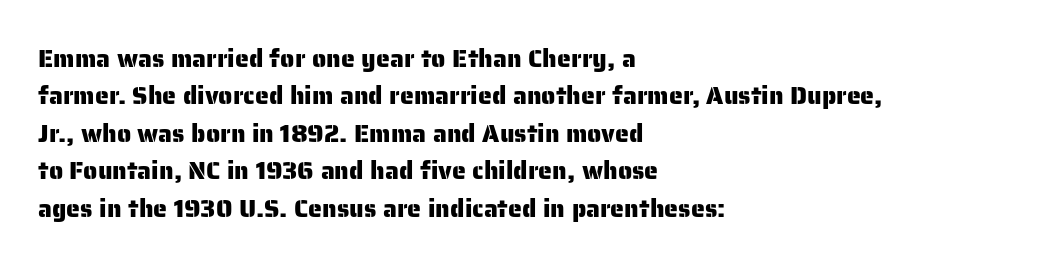
The rendering anchors every line to the left-hand side. The vertical gap from one line to the next is medium. The letterforms sit shoulder to shoulder at normal distance. Lines of text with bare space underneath. This is roman type, the default non-slanted kind.
